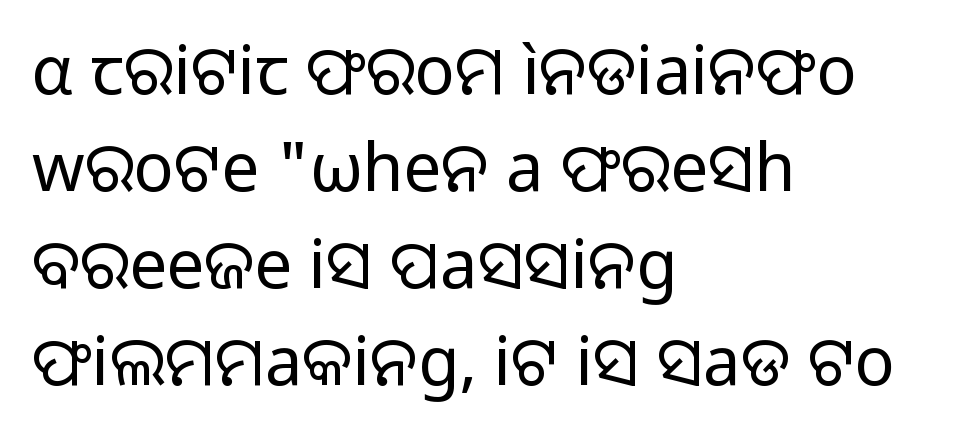
Clear beneath every line of the passage. These lines are set flush left with a ragged right edge. Rows of type keep a routine distance in the vertical direction. Glyph-to-glyph distance matches everyday printed text.
